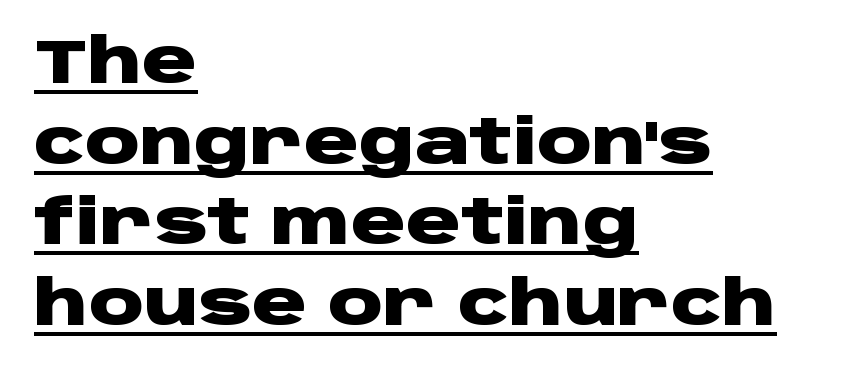
The image shows 61 px heavy, wide sans-serif type, upright; set left-aligned, normal line spacing (1.32x), normal letter spacing, underlined; low stroke contrast and a large x-height.
